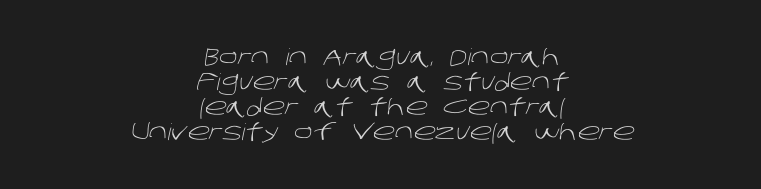
{"bold": "no", "underline": "no", "align": "center", "line_spacing": "tight", "line_spacing_ratio": 1.08, "letter_spacing": "normal", "letter_spacing_em": 0.0, "glyph_px": 23}
